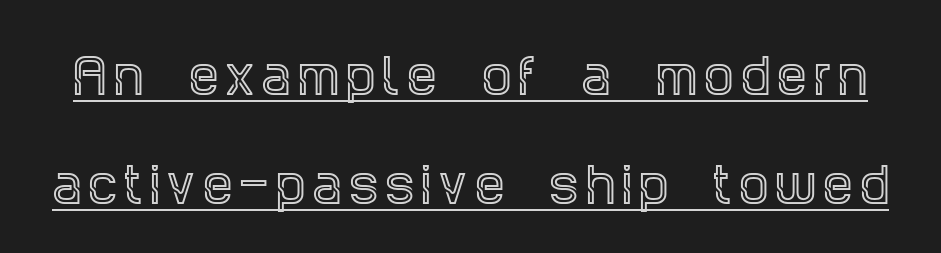
Q: Is the text italic (slanted)? A: No, it is upright.
Q: Is the typeface a serif or a sans-serif typeface? A: Serif.
Q: Is the text underlined? A: Yes.
Q: Is the spacing between lines tight, normal or loose? A: Loose.
Q: Width (condensed, normal, or wide)? A: Condensed.
Q: x-height? A: Large.
Q: Monospaced? A: No.
